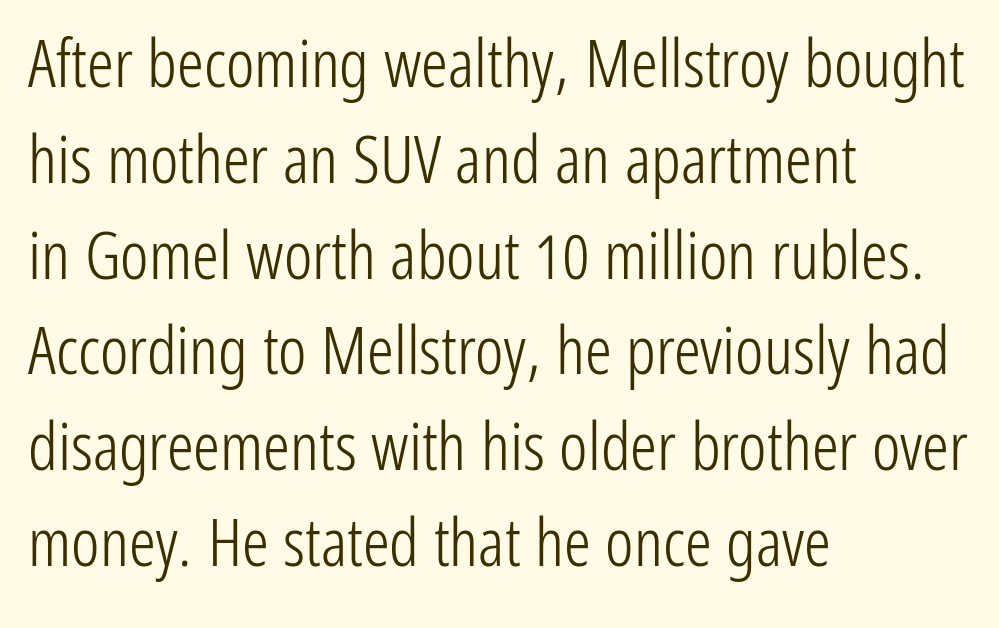
Q: Is the text bold? A: No.
Q: Is the text italic (slanted)? A: No, it is upright.
Q: Is the typeface a serif or a sans-serif typeface? A: Sans-serif.
Q: Is the text underlined? A: No.
Q: How is the paragraph aligned? A: Left-aligned.
Q: Is the spacing between letters normal or unusually wide? A: Normal.
Q: Is the spacing between lines tight, normal or loose? A: Normal.
Q: Width (condensed, normal, or wide)? A: Condensed.
Q: Stroke contrast? A: Low.
Q: x-height? A: Medium.
Q: Monospaced? A: No.
